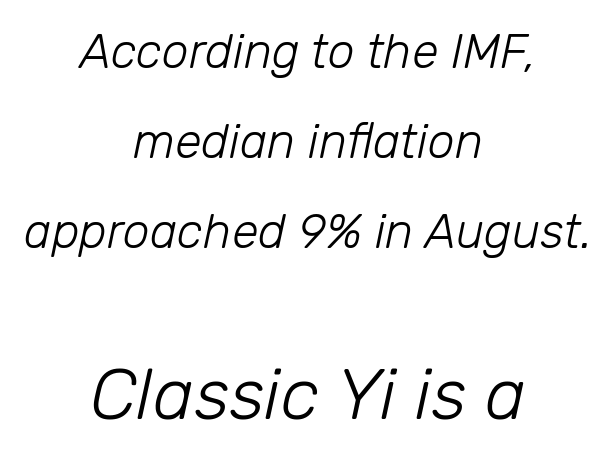
In CSS terms this would be text-align: center. Stems and bowls with no extra thickness — not bold. The gap between lines stays unmarked. Which of the two is more prominent by size? The second, at the bottom.
